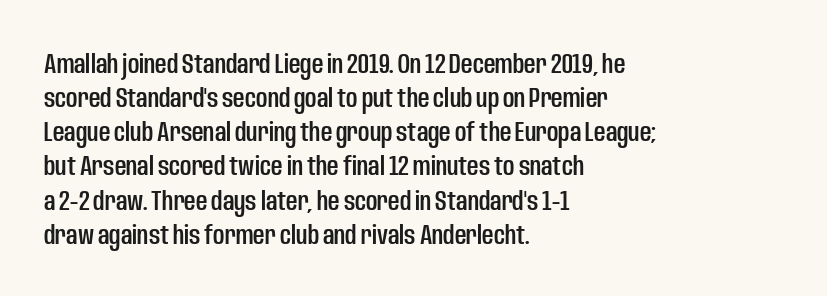
{"serif": "no", "italic": "no", "width": "condensed", "stroke_contrast": "low", "x_height": "large", "monospaced": "no", "underline": "no", "align": "left", "line_spacing_ratio": 1.22, "letter_spacing": "normal", "letter_spacing_em": 0.0, "glyph_px": 28}
